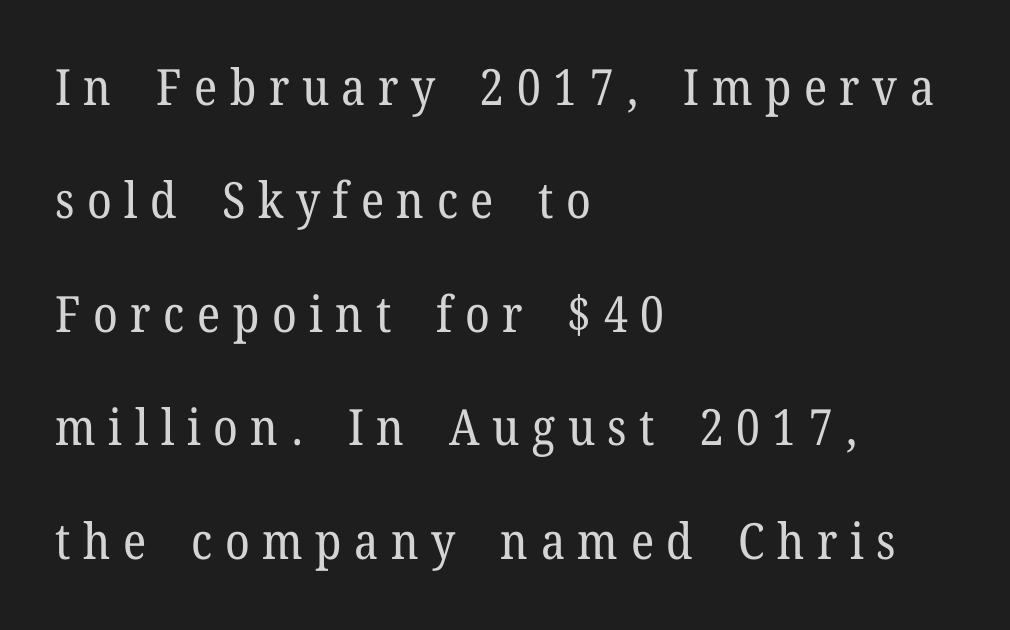
{"serif": "yes", "italic": "no", "bold": "no", "weight": "regular", "width": "normal", "stroke_contrast": "low", "x_height": "medium", "monospaced": "no", "underline": "no", "align": "left", "line_spacing": "loose", "line_spacing_ratio": 2.27, "letter_spacing": "wide", "letter_spacing_em": 0.25, "glyph_px": 50}
